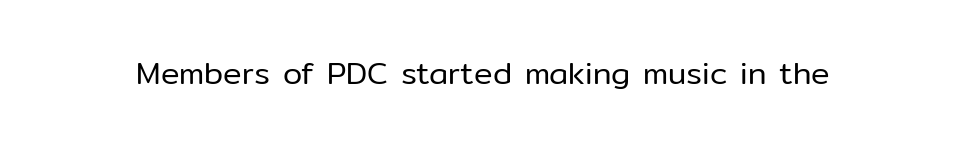
The image shows 31 px regular-weight sans-serif type, upright; set normal letter spacing, not underlined; low stroke contrast and a medium x-height.
